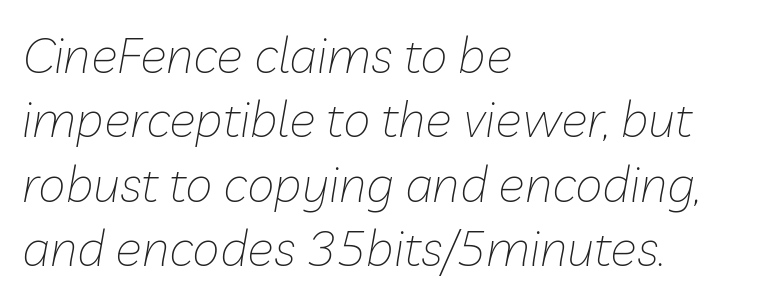
Q: Is the text bold? A: No.
Q: Is the text italic (slanted)? A: Yes, it leans right by about 10 degrees.
Q: Is the text underlined? A: No.
Q: How is the paragraph aligned? A: Left-aligned.
Q: Is the spacing between letters normal or unusually wide? A: Normal.
Q: Is the spacing between lines tight, normal or loose? A: Normal.
Q: Width (condensed, normal, or wide)? A: Normal.
Q: Stroke contrast? A: Low.
Q: x-height? A: Medium.
Q: Monospaced? A: No.
